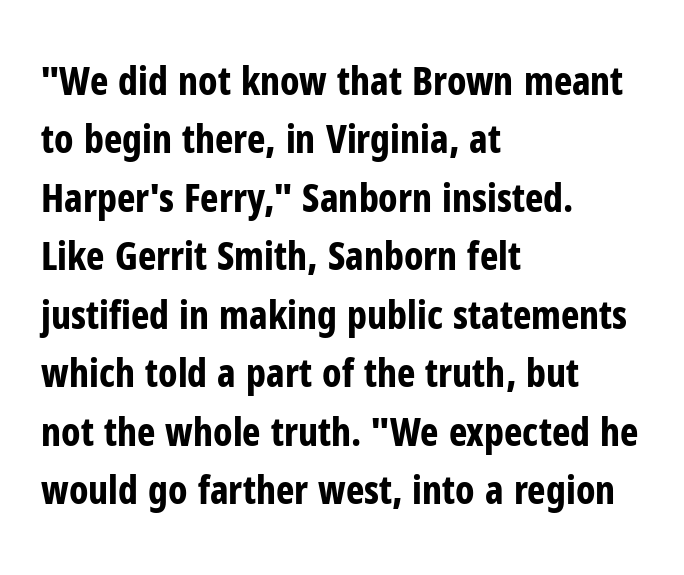
Q: Is the text bold? A: Yes.
Q: Is the text italic (slanted)? A: No, it is upright.
Q: Is the typeface a serif or a sans-serif typeface? A: Sans-serif.
Q: Is the text underlined? A: No.
Q: How is the paragraph aligned? A: Left-aligned.
Q: Is the spacing between letters normal or unusually wide? A: Normal.
Q: Is the spacing between lines tight, normal or loose? A: Normal.
Q: Width (condensed, normal, or wide)? A: Condensed.
Q: Stroke contrast? A: Low.
Q: x-height? A: Medium.
Q: Monospaced? A: No.
